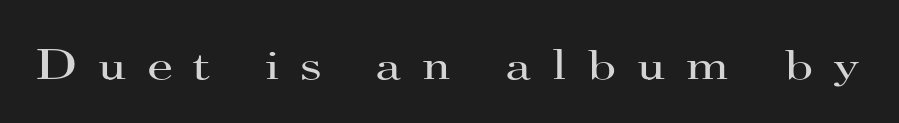
{"serif": "yes", "italic": "no", "bold": "no", "weight": "regular", "width": "wide", "stroke_contrast": "high", "x_height": "small", "monospaced": "no", "underline": "no", "letter_spacing": "wide", "letter_spacing_em": 0.45, "glyph_px": 43}
